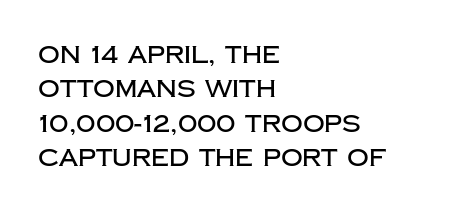
Q: Is the text italic (slanted)? A: No, it is upright.
Q: Is the text underlined? A: No.
Q: How is the paragraph aligned? A: Left-aligned.
Q: Is the spacing between letters normal or unusually wide? A: Normal.
Q: Is the spacing between lines tight, normal or loose? A: Normal.
